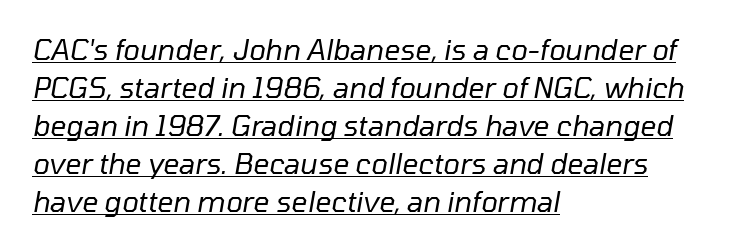
Q: Is the text bold? A: No.
Q: Is the text italic (slanted)? A: Yes, it leans right by about 10 degrees.
Q: Is the text underlined? A: Yes.
Q: How is the paragraph aligned? A: Left-aligned.
Q: Is the spacing between letters normal or unusually wide? A: Normal.
Q: Is the spacing between lines tight, normal or loose? A: Normal.
Q: Width (condensed, normal, or wide)? A: Normal.
Q: Stroke contrast? A: Low.
Q: x-height? A: Medium.
Q: Monospaced? A: No.
